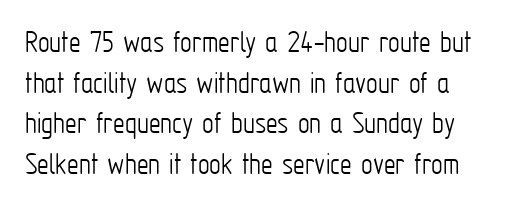
{"serif": "no", "italic": "no", "bold": "no", "weight": "light", "width": "condensed", "stroke_contrast": "low", "x_height": "medium", "monospaced": "no", "underline": "no", "line_spacing_ratio": 1.23, "letter_spacing": "normal", "letter_spacing_em": 0.0, "glyph_px": 33}
